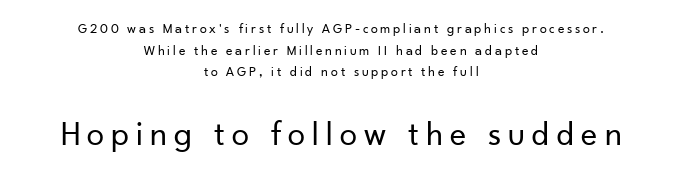
The more generous point size was reserved for the lower chunk. Casual observation: everything's sitting right in the middle. The weight would be labelled regular, book, light, or lighter still. How are the letters spaced? Widely, with obvious added tracking. The specimen omits any rule beneath the text block's lines. A typesetter would call this leading conventional body-copy spacing.
